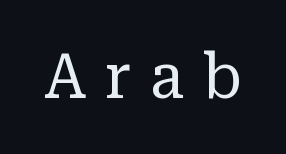
{"serif": "yes", "italic": "no", "bold": "no", "weight": "regular", "width": "normal", "stroke_contrast": "low", "x_height": "medium", "monospaced": "no", "underline": "no", "letter_spacing": "wide", "letter_spacing_em": 0.3, "glyph_px": 62}
